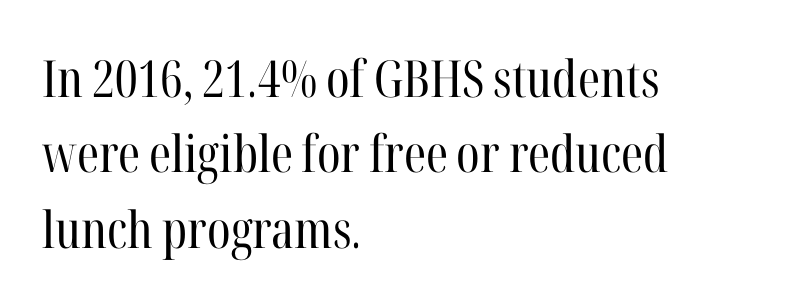
Q: Is the text bold? A: No.
Q: Is the text italic (slanted)? A: No, it is upright.
Q: Is the typeface a serif or a sans-serif typeface? A: Serif.
Q: Is the text underlined? A: No.
Q: How is the paragraph aligned? A: Left-aligned.
Q: Is the spacing between letters normal or unusually wide? A: Normal.
Q: Is the spacing between lines tight, normal or loose? A: Normal.
Q: Width (condensed, normal, or wide)? A: Condensed.
Q: Stroke contrast? A: High.
Q: x-height? A: Medium.
Q: Monospaced? A: No.
